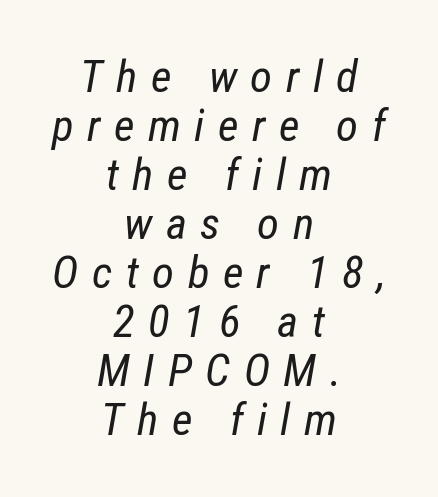
These lines have a slow, spaced-out rhythm from letter to letter. Leading: reduced. These lines are rendered in a variable-pitch font. Is this a heavy cut? Hardly; it is regular or lighter.
